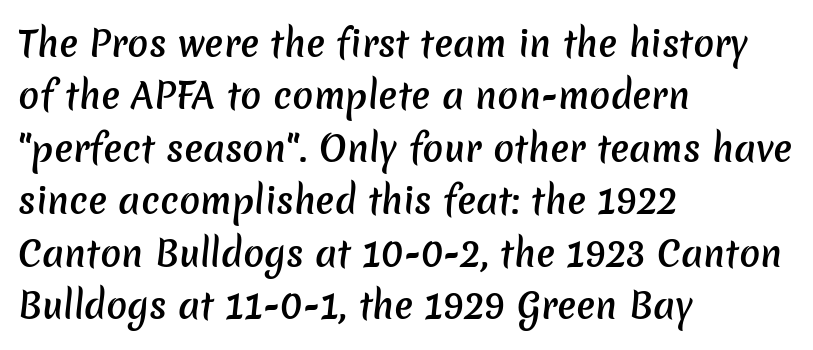
{"serif": "no", "bold": "semi", "weight": "semibold", "width": "normal", "stroke_contrast": "low", "x_height": "medium", "monospaced": "no", "underline": "no", "align": "left", "line_spacing": "normal", "line_spacing_ratio": 1.5, "letter_spacing": "normal", "letter_spacing_em": 0.0, "glyph_px": 35}
